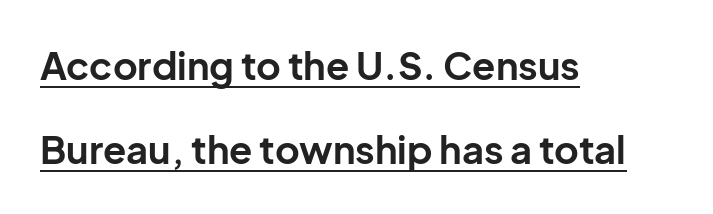
The image shows 38 px bold sans-serif type, upright; set left-aligned, loose line spacing (2.22x), normal letter spacing, underlined; low stroke contrast and a medium x-height.
